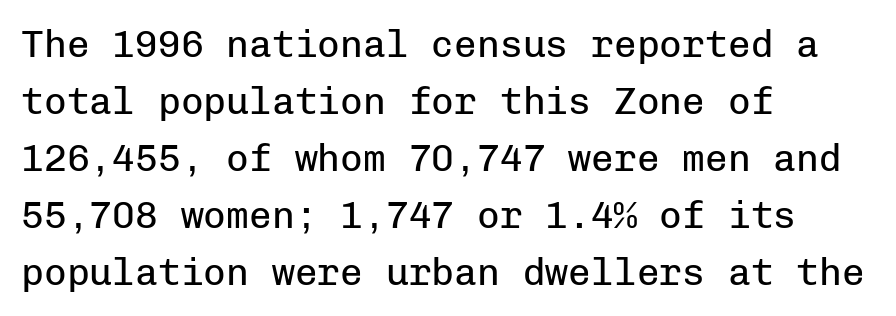
The image shows 38 px regular-weight sans-serif type, upright, monospaced; set left-aligned, normal line spacing (1.5x), normal letter spacing, not underlined; low stroke contrast and a medium x-height.
